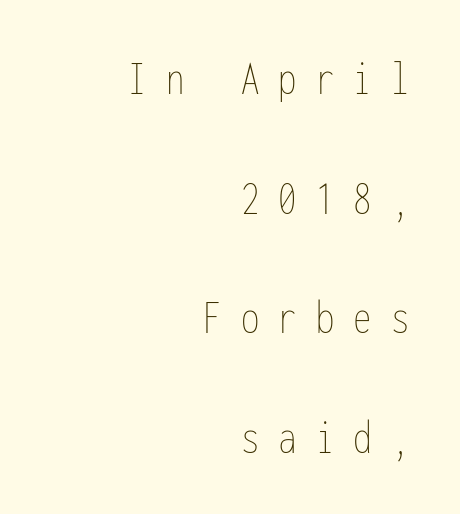
The image shows 49 px thin, condensed type, upright, monospaced; set right-aligned, loose line spacing (2.44x), unusually wide letter spacing (+0.39 em), not underlined; low stroke contrast and a medium x-height.
